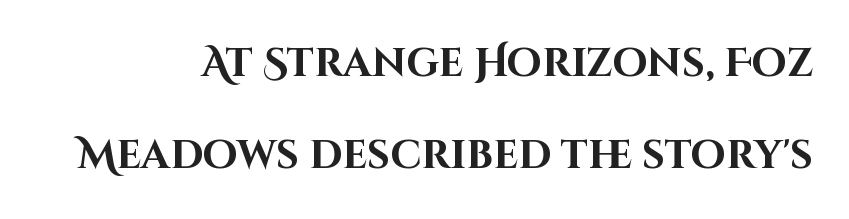
Q: Is the text bold? A: Yes.
Q: Is the text italic (slanted)? A: No, it is upright.
Q: Is the typeface a serif or a sans-serif typeface? A: Sans-serif.
Q: Is the text underlined? A: No.
Q: How is the paragraph aligned? A: Right-aligned.
Q: Is the spacing between letters normal or unusually wide? A: Normal.
Q: Is the spacing between lines tight, normal or loose? A: Loose.
Q: Width (condensed, normal, or wide)? A: Normal.
Q: Stroke contrast? A: High.
Q: x-height? A: Large.
Q: Monospaced? A: No.
